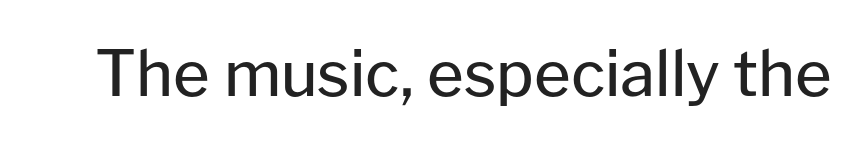
The passage shown is not bold in any degree. Honestly, the letter spacing is just normal — you wouldn't notice it. The characters display no serif detailing; their extremities are plain. Note the varied advance widths — an 'i' is clearly narrower than an 'm'. Letters rest on an invisible, unmarked baseline.
